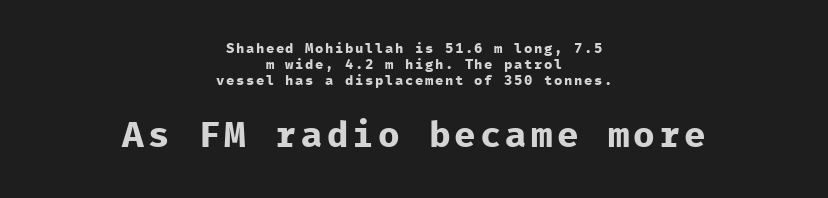
The image shows 36 px bold sans-serif type, upright, monospaced; set centered, tight line spacing (1.13x), not underlined; the second (bottom) block is 2.57x larger; low stroke contrast and a medium x-height.
